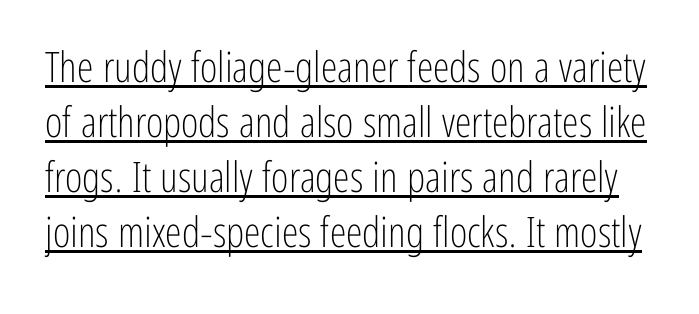
{"serif": "no", "italic": "no", "bold": "no", "weight": "light", "width": "condensed", "stroke_contrast": "low", "x_height": "medium", "monospaced": "no", "underline": "yes", "line_spacing": "normal", "line_spacing_ratio": 1.31, "letter_spacing": "normal", "letter_spacing_em": 0.0, "glyph_px": 42}
